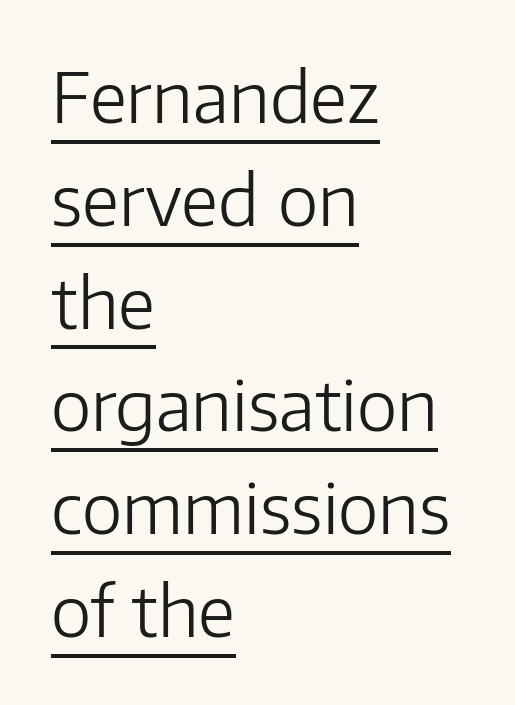
The specimen reads as upright at a glance. The type family on display is of the sans-serif kind. The gaps between neighbouring characters are ordinary and unremarkable. The rendering uses natural spacing where letterforms have individual widths.
